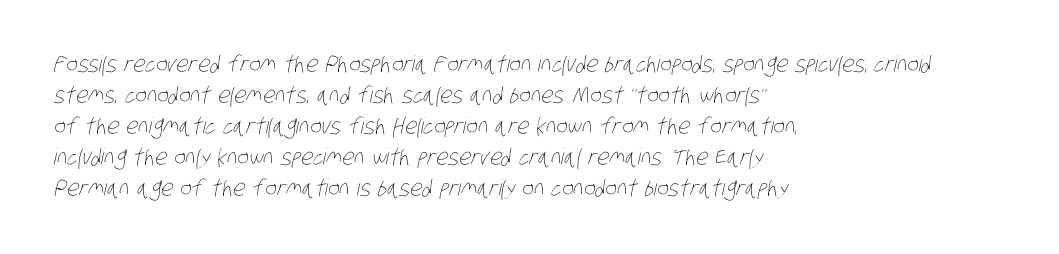
Q: Is the text bold? A: No.
Q: Is the text underlined? A: No.
Q: How is the paragraph aligned? A: Left-aligned.
Q: Is the spacing between letters normal or unusually wide? A: Normal.
Q: Is the spacing between lines tight, normal or loose? A: Normal.
